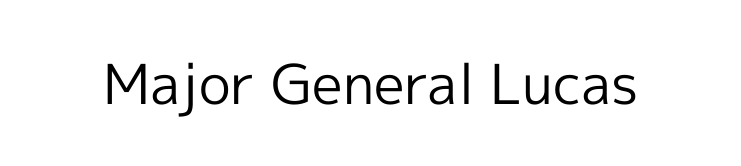
Q: Is the text bold? A: No.
Q: Is the text italic (slanted)? A: No, it is upright.
Q: Is the typeface a serif or a sans-serif typeface? A: Sans-serif.
Q: Is the text underlined? A: No.
Q: Is the spacing between letters normal or unusually wide? A: Normal.
Q: Width (condensed, normal, or wide)? A: Normal.
Q: x-height? A: Medium.
Q: Monospaced? A: No.
